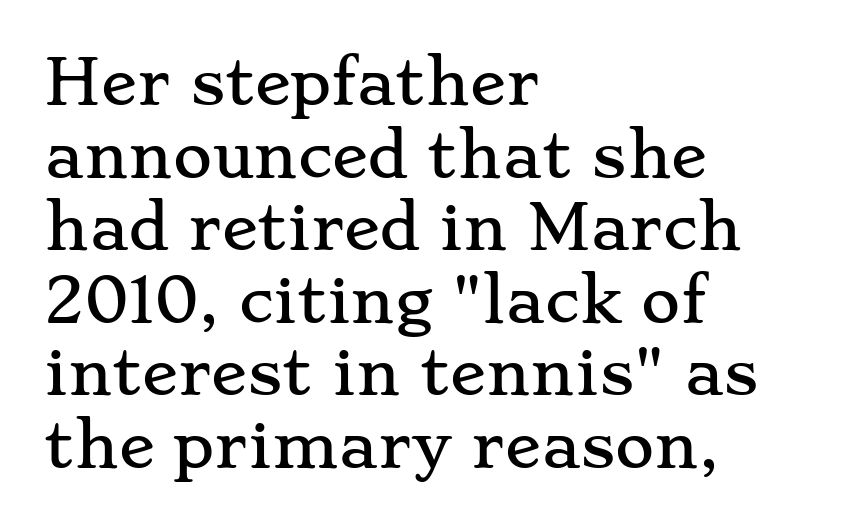
{"serif": "yes", "italic": "no", "width": "wide", "stroke_contrast": "low", "x_height": "small", "monospaced": "no", "underline": "no", "align": "left", "line_spacing_ratio": 1.21, "letter_spacing": "normal", "letter_spacing_em": 0.0, "glyph_px": 60}
